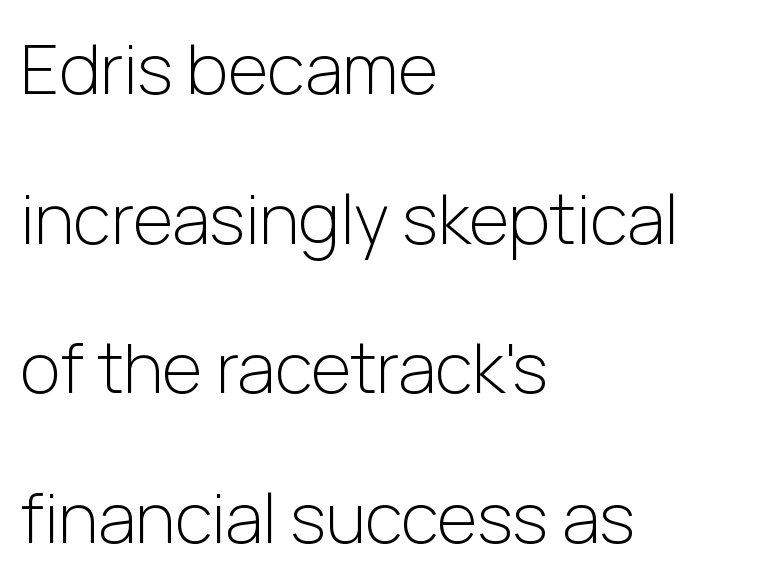
{"serif": "no", "italic": "no", "bold": "no", "weight": "light", "width": "normal", "stroke_contrast": "low", "x_height": "medium", "monospaced": "no", "underline": "no", "align": "left", "line_spacing": "loose", "line_spacing_ratio": 2.17, "letter_spacing": "normal", "letter_spacing_em": 0.0, "glyph_px": 69}
